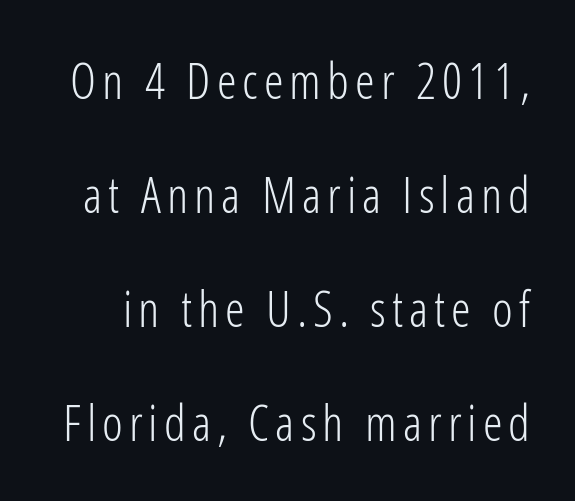
{"serif": "no", "italic": "no", "bold": "no", "weight": "light", "width": "condensed", "stroke_contrast": "low", "x_height": "medium", "monospaced": "no", "underline": "no", "line_spacing": "loose", "line_spacing_ratio": 2.28, "glyph_px": 50}
